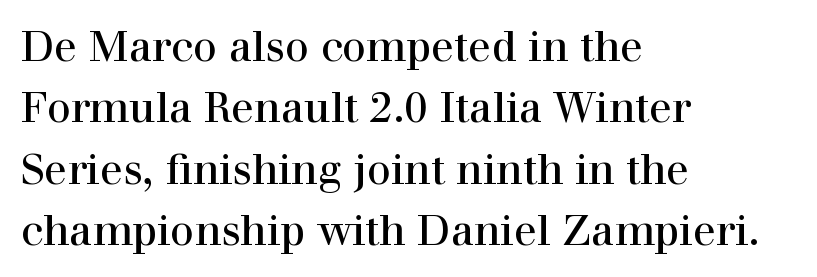
{"serif": "yes", "italic": "no", "bold": "no", "weight": "regular", "width": "normal", "stroke_contrast": "high", "x_height": "medium", "monospaced": "no", "underline": "no", "align": "left", "line_spacing": "normal", "line_spacing_ratio": 1.46, "letter_spacing": "normal", "letter_spacing_em": 0.0, "glyph_px": 42}
